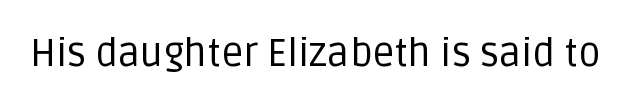
{"serif": "no", "italic": "no", "bold": "no", "weight": "regular", "width": "normal", "stroke_contrast": "low", "x_height": "large", "monospaced": "no", "underline": "no", "letter_spacing": "normal", "letter_spacing_em": 0.0, "glyph_px": 39}
